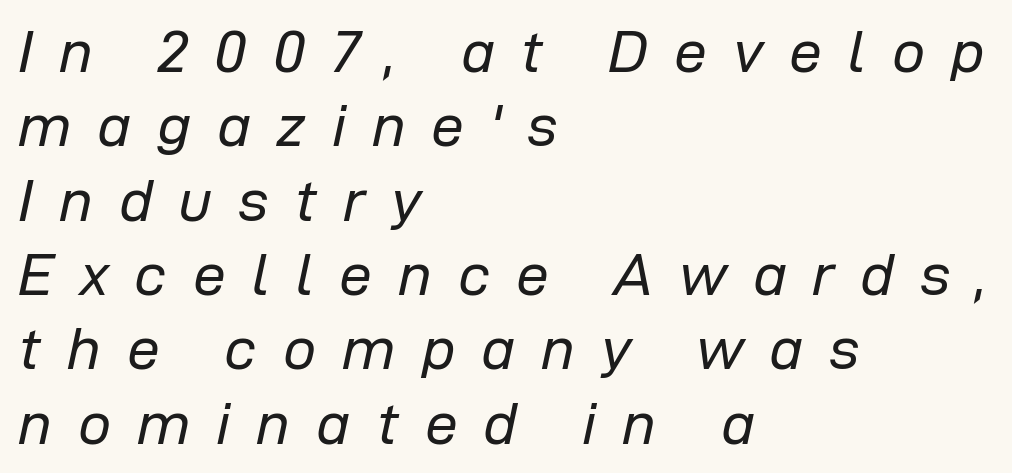
The image shows 59 px regular-weight type, italic (leaning right); set left-aligned, normal line spacing (1.26x), unusually wide letter spacing (+0.44 em), not underlined; low stroke contrast and a medium x-height.
